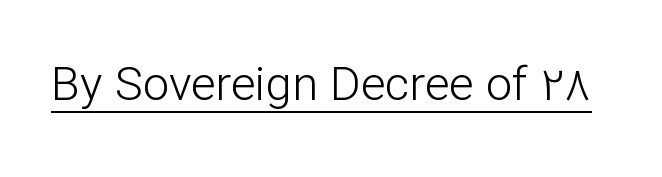
The image shows 47 px light sans-serif type, upright; set normal letter spacing, underlined; low stroke contrast and a medium x-height.
